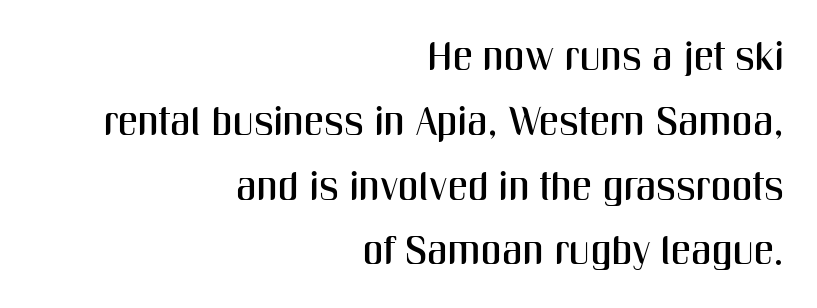
Q: Is the text italic (slanted)? A: No, it is upright.
Q: Is the typeface a serif or a sans-serif typeface? A: Sans-serif.
Q: Is the text underlined? A: No.
Q: How is the paragraph aligned? A: Right-aligned.
Q: Is the spacing between letters normal or unusually wide? A: Normal.
Q: Is the spacing between lines tight, normal or loose? A: Normal.
Q: Width (condensed, normal, or wide)? A: Condensed.
Q: Stroke contrast? A: Medium.
Q: x-height? A: Medium.
Q: Monospaced? A: No.
